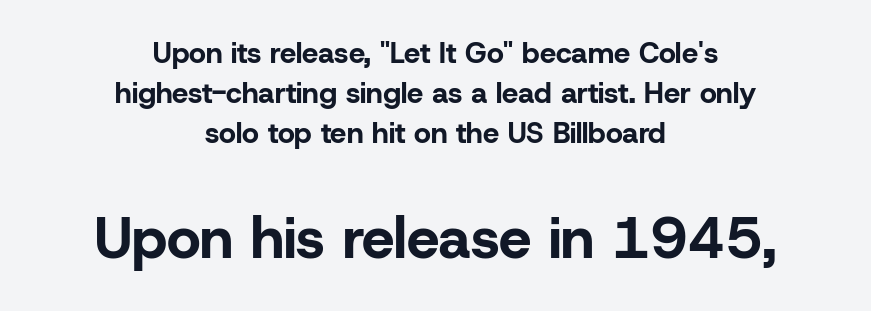
Q: Is the text bold? A: Yes.
Q: Is the text italic (slanted)? A: No, it is upright.
Q: Is the typeface a serif or a sans-serif typeface? A: Sans-serif.
Q: Is the text underlined? A: No.
Q: How is the paragraph aligned? A: Centered.
Q: Is the spacing between letters normal or unusually wide? A: Normal.
Q: Is the spacing between lines tight, normal or loose? A: Normal.
Q: Which block of text is set in a larger size, the first (top) or the second (bottom)? A: The second (bottom) one.
Q: Width (condensed, normal, or wide)? A: Normal.
Q: Stroke contrast? A: Low.
Q: x-height? A: Medium.
Q: Monospaced? A: No.
